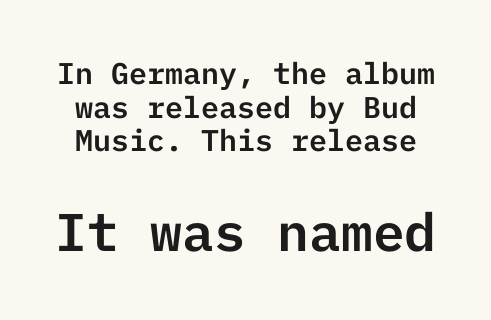
Q: Is the text italic (slanted)? A: No, it is upright.
Q: Is the typeface a serif or a sans-serif typeface? A: Sans-serif.
Q: Is the text underlined? A: No.
Q: Is the spacing between letters normal or unusually wide? A: Normal.
Q: Is the spacing between lines tight, normal or loose? A: Tight.
Q: Which block of text is set in a larger size, the first (top) or the second (bottom)? A: The second (bottom) one.
Q: Width (condensed, normal, or wide)? A: Normal.
Q: Stroke contrast? A: Low.
Q: x-height? A: Medium.
